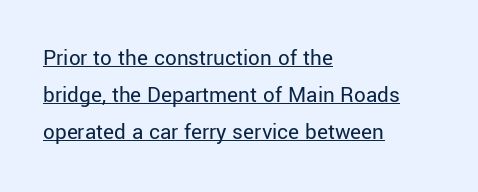
Q: Is the text bold? A: No.
Q: Is the text italic (slanted)? A: No, it is upright.
Q: Is the text underlined? A: Yes.
Q: How is the paragraph aligned? A: Left-aligned.
Q: Is the spacing between letters normal or unusually wide? A: Normal.
Q: Is the spacing between lines tight, normal or loose? A: Normal.
